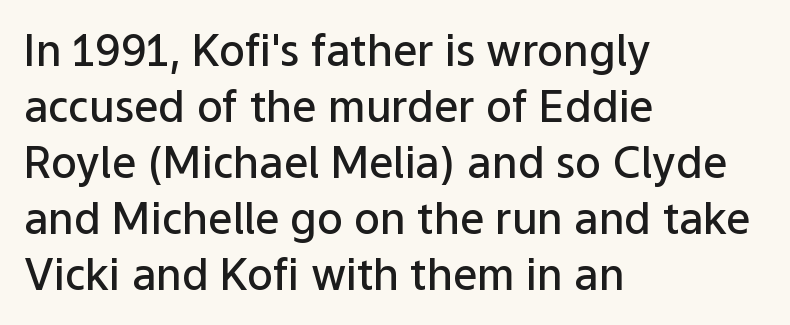
Q: Is the text bold? A: Semi-bold.
Q: Is the text italic (slanted)? A: No, it is upright.
Q: Is the typeface a serif or a sans-serif typeface? A: Sans-serif.
Q: Is the text underlined? A: No.
Q: How is the paragraph aligned? A: Left-aligned.
Q: Is the spacing between letters normal or unusually wide? A: Normal.
Q: Is the spacing between lines tight, normal or loose? A: Normal.
Q: Width (condensed, normal, or wide)? A: Normal.
Q: Stroke contrast? A: Low.
Q: x-height? A: Medium.
Q: Monospaced? A: No.
